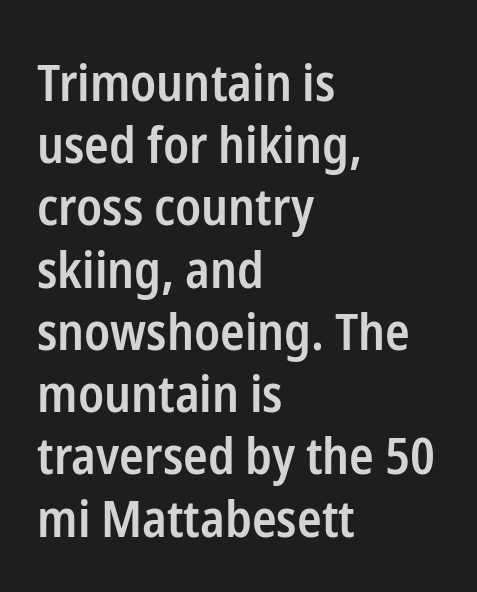
{"serif": "no", "italic": "no", "bold": "semi", "weight": "semibold", "width": "condensed", "stroke_contrast": "low", "x_height": "medium", "monospaced": "no", "underline": "no", "align": "left", "line_spacing_ratio": 1.22, "letter_spacing": "normal", "letter_spacing_em": 0.0, "glyph_px": 51}
